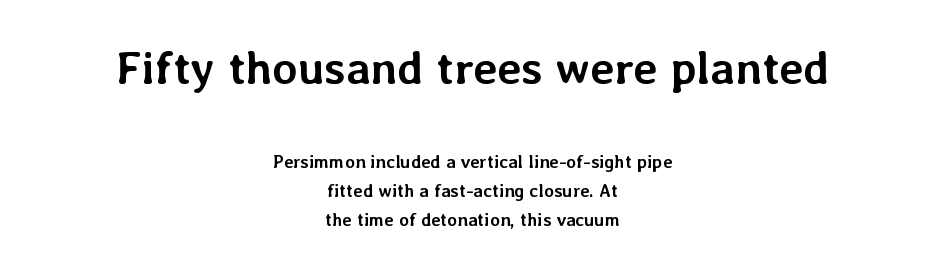
The image shows 46 px semibold type, upright; set centered, normal line spacing (1.6x), normal letter spacing, not underlined; the first (top) block is 2.56x larger; low stroke contrast and a medium x-height.
